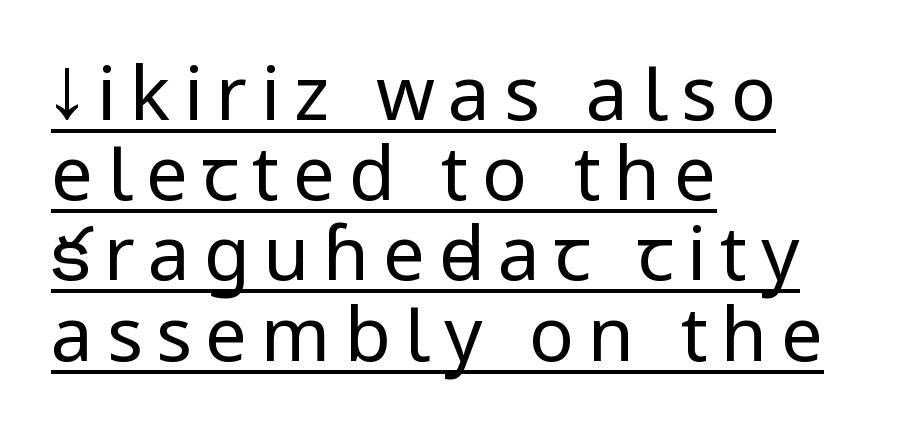
The image shows 75 px regular-weight, condensed sans-serif type, upright; set left-aligned, tight line spacing (1.07x), underlined; low stroke contrast.
